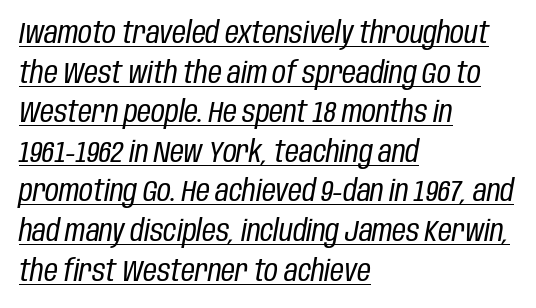
Each word holds together tightly as a unit, with standard inter-letter gaps. These lines are rendered in a variable-pitch font. The passage shown leans; its letterforms are oblique. This is underlined copy, the kind a proofreader might mark for attention. Is the type heavy? It reads as light-to-regular instead. The ragged edge is on the right, which tells us the setting is flush left.
